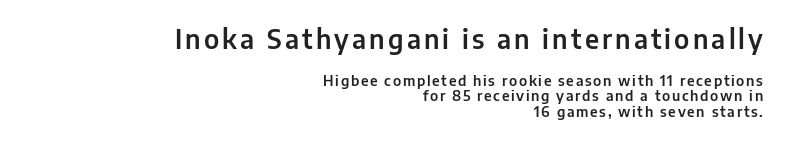
The designer gave the opening block more size than the closing block. Decoration check: the copy has no underline. This is the regular roman posture of the typeface. In terms of leading, this rendering errs on the cramped side.
